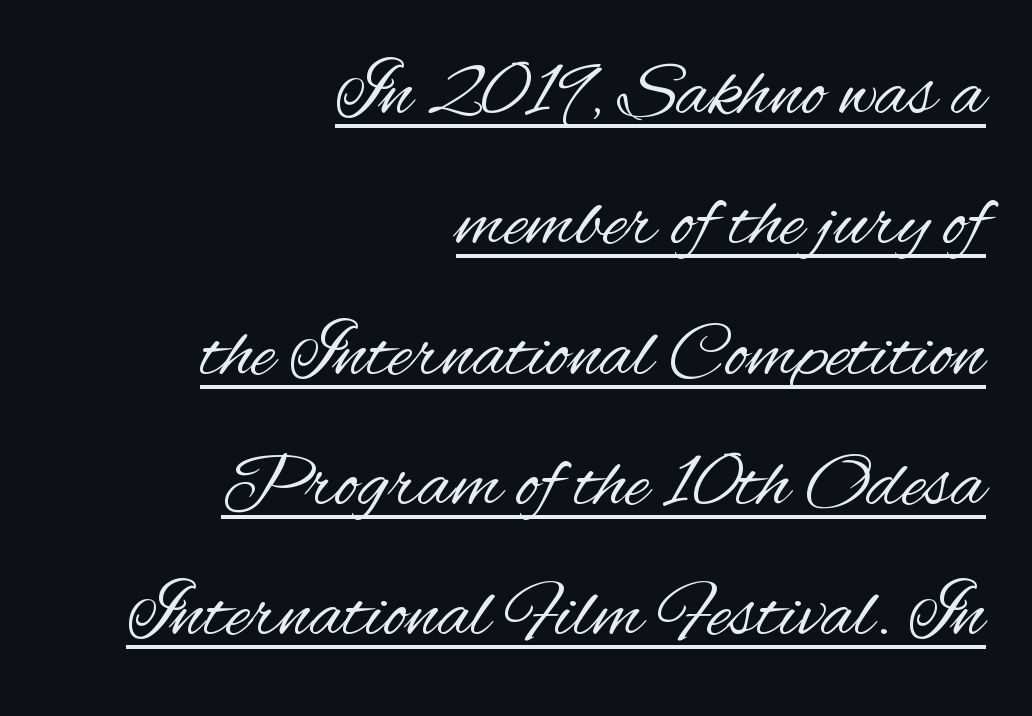
Q: Is the text bold? A: No.
Q: Is the text italic (slanted)? A: Yes.
Q: Is the typeface a serif or a sans-serif typeface? A: Sans-serif.
Q: Is the text underlined? A: Yes.
Q: How is the paragraph aligned? A: Right-aligned.
Q: Is the spacing between letters normal or unusually wide? A: Normal.
Q: Is the spacing between lines tight, normal or loose? A: Normal.
Q: Width (condensed, normal, or wide)? A: Condensed.
Q: Stroke contrast? A: Medium.
Q: x-height? A: Small.
Q: Monospaced? A: No.
